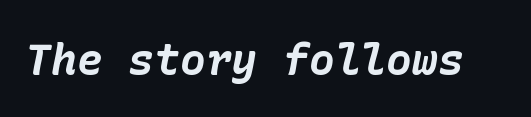
{"italic": "yes", "lean": "right", "slant_degrees": 10, "bold": "yes", "weight": "bold", "width": "normal", "stroke_contrast": "low", "x_height": "medium", "underline": "no", "letter_spacing": "normal", "letter_spacing_em": 0.0, "glyph_px": 43}
